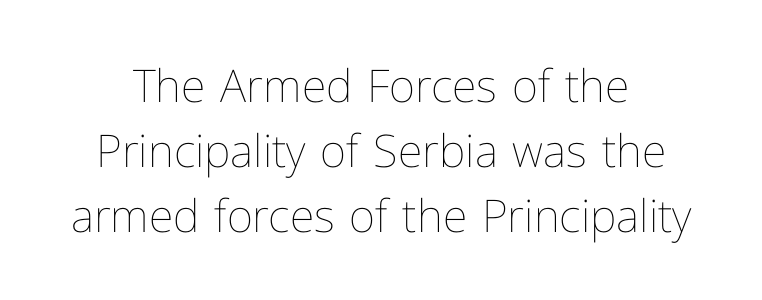
The image shows 45 px thin type, upright; set normal line spacing (1.44x), normal letter spacing, not underlined; low stroke contrast and a medium x-height.
